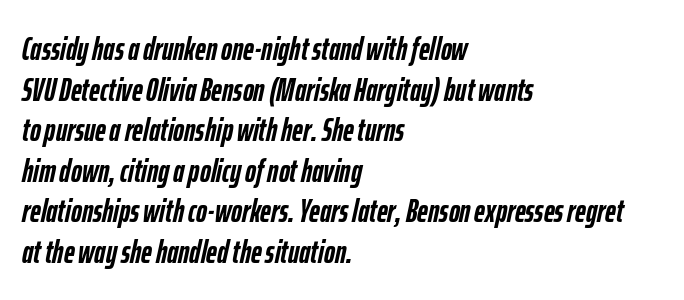
{"italic": "yes", "lean": "right", "slant_degrees": 12, "bold": "yes", "weight": "semibold", "width": "condensed", "stroke_contrast": "low", "x_height": "medium", "monospaced": "no", "underline": "no", "align": "left", "line_spacing_ratio": 1.23, "letter_spacing": "normal", "letter_spacing_em": 0.0, "glyph_px": 33}
